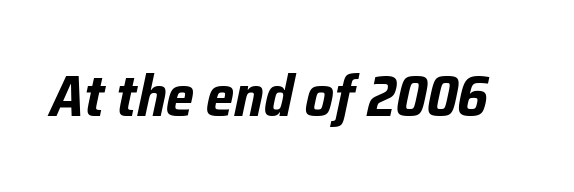
Look at the stroke-to-counter ratio: heavy, a bold. Proportional: the letters do not fall into vertical columns. There's an unmistakable incline to the writing here. The gaps between neighbouring characters are ordinary and unremarkable. Check the space under the baseline: it is left empty.
